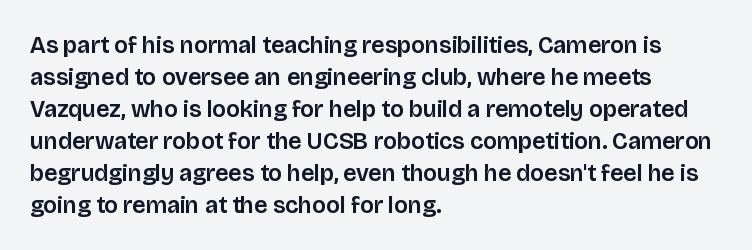
Q: Is the text italic (slanted)? A: No, it is upright.
Q: Is the text underlined? A: No.
Q: How is the paragraph aligned? A: Left-aligned.
Q: Is the spacing between letters normal or unusually wide? A: Normal.
Q: Is the spacing between lines tight, normal or loose? A: Normal.
